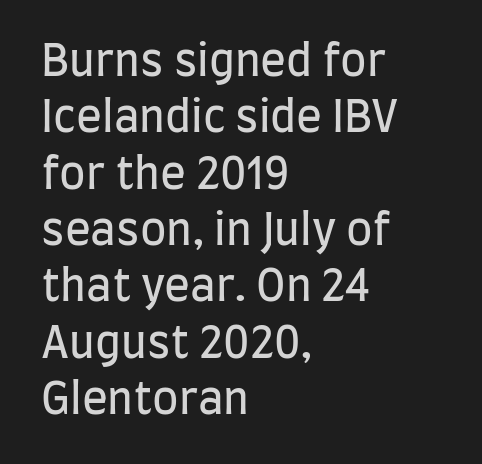
{"serif": "no", "italic": "no", "bold": "no", "weight": "regular", "width": "condensed", "stroke_contrast": "low", "x_height": "large", "monospaced": "no", "underline": "no", "align": "left", "line_spacing": "normal", "line_spacing_ratio": 1.31, "letter_spacing": "normal", "letter_spacing_em": 0.0, "glyph_px": 43}
